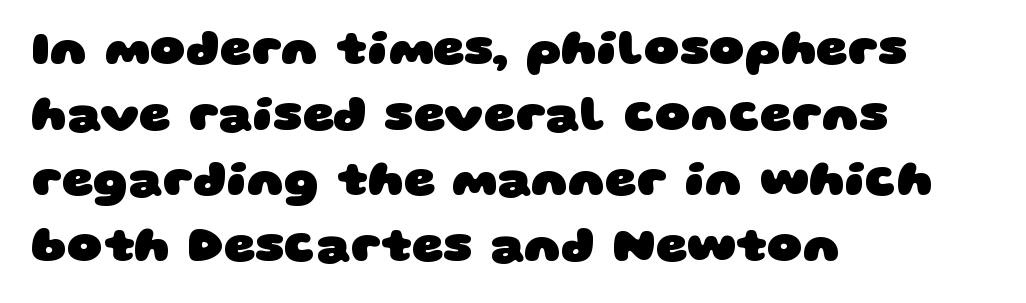
The image shows 49 px heavy, wide sans-serif type; set left-aligned, normal line spacing (1.34x), normal letter spacing, not underlined; low stroke contrast and a large x-height.
